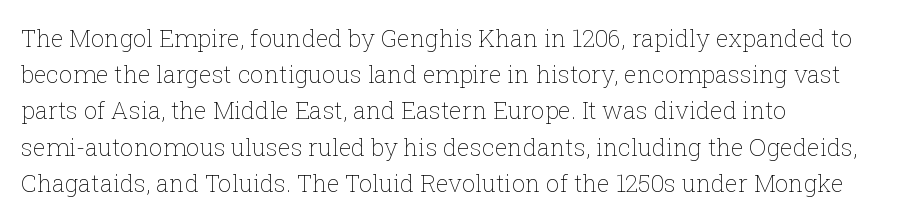
Q: Is the text bold? A: No.
Q: Is the text italic (slanted)? A: No, it is upright.
Q: Is the text underlined? A: No.
Q: How is the paragraph aligned? A: Left-aligned.
Q: Is the spacing between letters normal or unusually wide? A: Normal.
Q: Is the spacing between lines tight, normal or loose? A: Normal.
